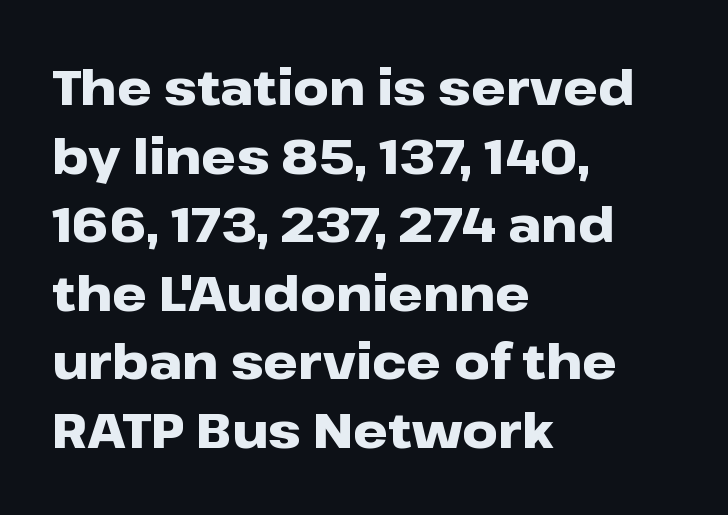
{"serif": "no", "italic": "no", "bold": "yes", "weight": "heavy", "width": "wide", "stroke_contrast": "low", "x_height": "medium", "monospaced": "no", "underline": "no", "align": "left", "line_spacing": "normal", "line_spacing_ratio": 1.4, "letter_spacing": "normal", "letter_spacing_em": 0.0, "glyph_px": 49}
